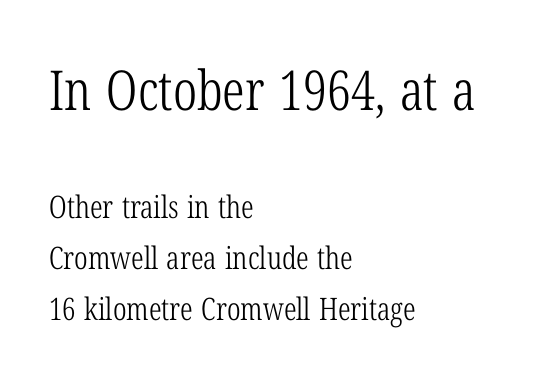
Anything drawn beneath the words? Only blank space. Classification — serif. Does extra space separate the letters? No, they use regular spacing. The strokes carry an ordinary text weight at most. Each new line begins a customary step beneath the previous one.
